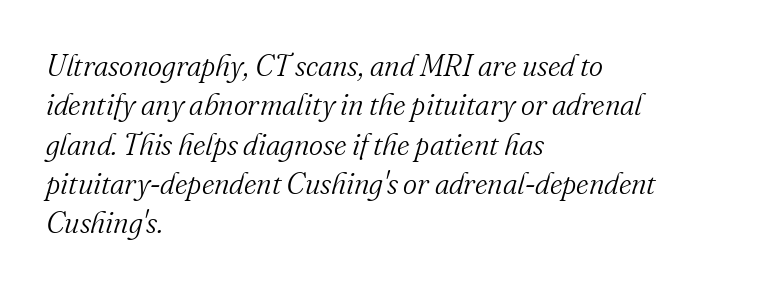
The image shows 30 px light serif type, italic (leaning right); set left-aligned, normal line spacing (1.31x), normal letter spacing, not underlined; medium stroke contrast and a small x-height.
